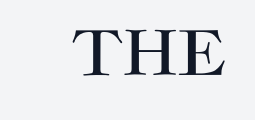
Q: Is the text italic (slanted)? A: No, it is upright.
Q: Is the typeface a serif or a sans-serif typeface? A: Sans-serif.
Q: Is the text underlined? A: No.
Q: Is the spacing between letters normal or unusually wide? A: Normal.
Q: Width (condensed, normal, or wide)? A: Normal.
Q: Stroke contrast? A: High.
Q: x-height? A: Large.
Q: Monospaced? A: No.
